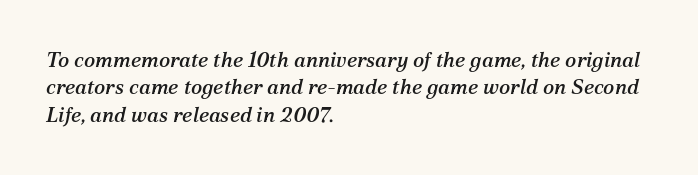
The image shows 21 px text type, italic (leaning right); set left-aligned, normal line spacing (1.3x), normal letter spacing, not underlined.
